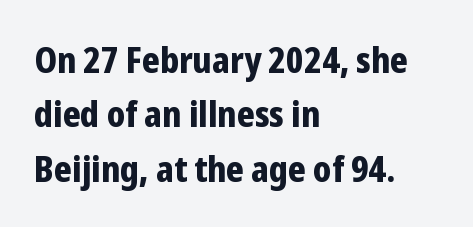
Tracking here is standard; glyphs follow each other at the usual distance. You could not count columns in this text — the font is proportionally spaced. The compositor pushed each line to the left boundary. Vertical strokes here are truly vertical. How would I describe the line gaps? Plain and ordinary.
